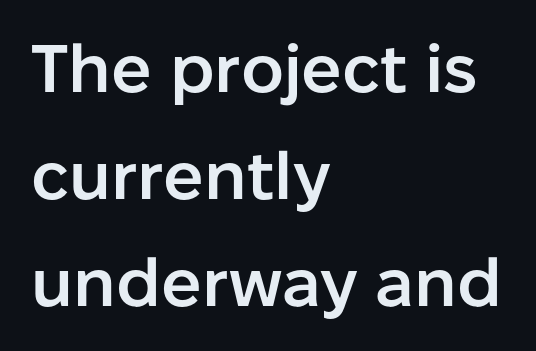
The image shows 67 px semibold sans-serif type, upright; set left-aligned, normal line spacing (1.6x), normal letter spacing, not underlined; low stroke contrast and a medium x-height.
